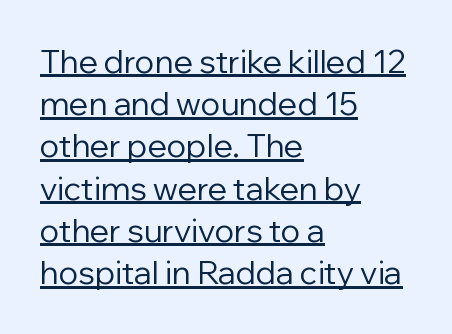
The rendered words wear a rule along their underside. The lettering holds an erect, upright posture throughout. The face used here is proportionally spaced, like ordinary book or web type. Unbolded letterforms with no extra heft. A student would call this left alignment; a typographer would say flush left, rag right.
